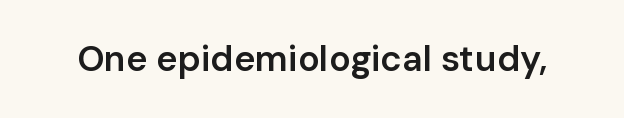
{"serif": "no", "italic": "no", "bold": "semi", "weight": "semibold", "width": "normal", "stroke_contrast": "low", "x_height": "medium", "monospaced": "no", "underline": "no", "letter_spacing": "normal", "letter_spacing_em": 0.0, "glyph_px": 36}
